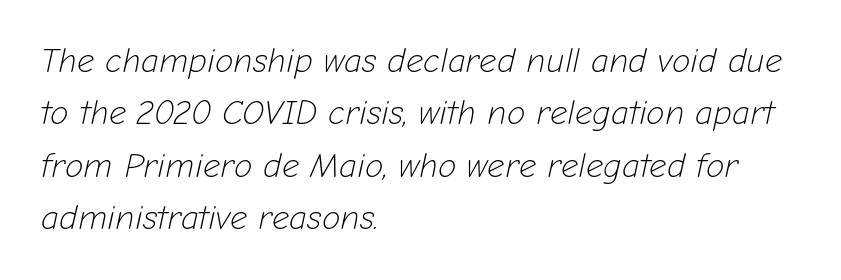
The image shows 34 px light type, italic (leaning right); set left-aligned, normal line spacing (1.54x), normal letter spacing, not underlined; low stroke contrast and a medium x-height.
